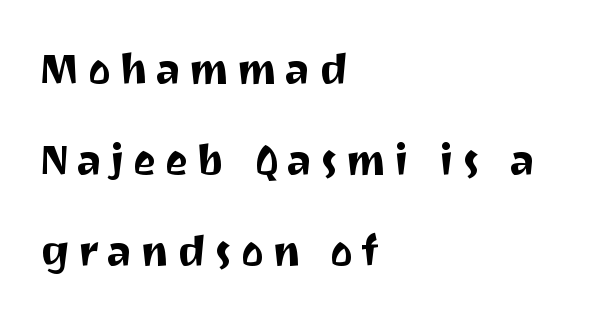
The image shows 43 px sans-serif type, upright; set left-aligned, loose line spacing (2.12x), not underlined; medium stroke contrast and a medium x-height.
